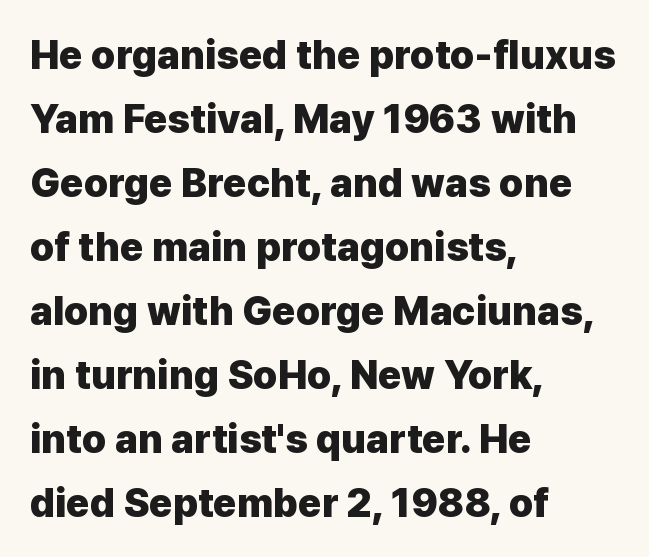
Q: Is the text bold? A: Yes.
Q: Is the text italic (slanted)? A: No, it is upright.
Q: Is the typeface a serif or a sans-serif typeface? A: Sans-serif.
Q: Is the text underlined? A: No.
Q: How is the paragraph aligned? A: Left-aligned.
Q: Is the spacing between letters normal or unusually wide? A: Normal.
Q: Is the spacing between lines tight, normal or loose? A: Normal.
Q: Width (condensed, normal, or wide)? A: Normal.
Q: Stroke contrast? A: Low.
Q: x-height? A: Medium.
Q: Monospaced? A: No.
